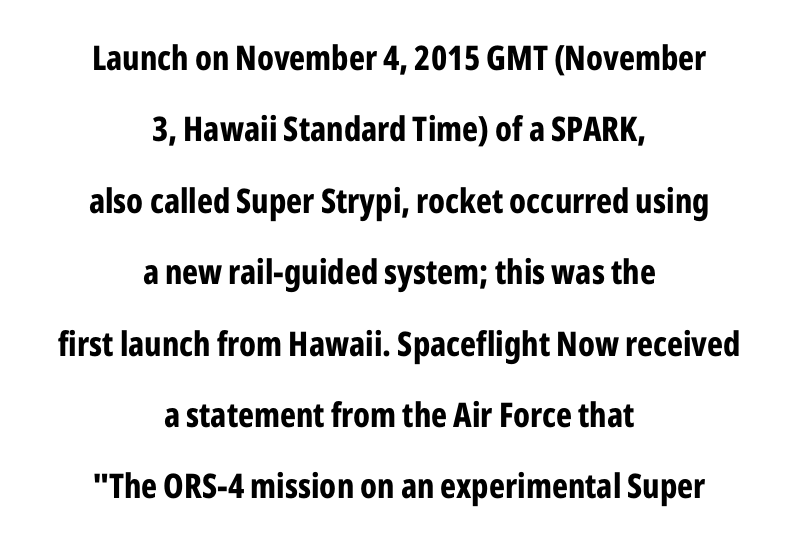
{"serif": "no", "italic": "no", "bold": "yes", "weight": "bold", "width": "condensed", "stroke_contrast": "low", "x_height": "medium", "monospaced": "no", "underline": "no", "align": "center", "line_spacing": "loose", "line_spacing_ratio": 2.1, "letter_spacing": "normal", "letter_spacing_em": 0.0, "glyph_px": 34}
